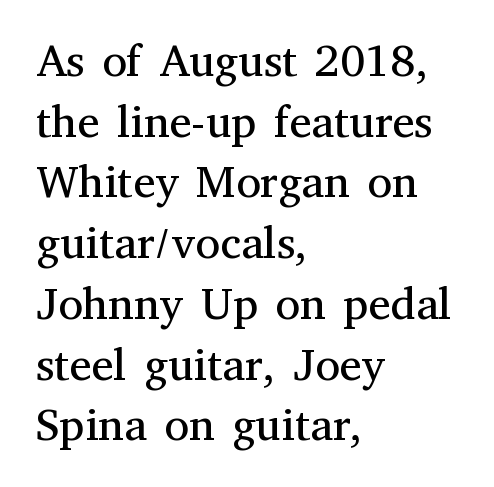
{"serif": "yes", "italic": "no", "bold": "no", "weight": "regular", "width": "normal", "stroke_contrast": "medium", "x_height": "medium", "monospaced": "no", "underline": "no", "align": "left", "line_spacing": "normal", "line_spacing_ratio": 1.35, "letter_spacing": "normal", "letter_spacing_em": 0.0, "glyph_px": 45}
